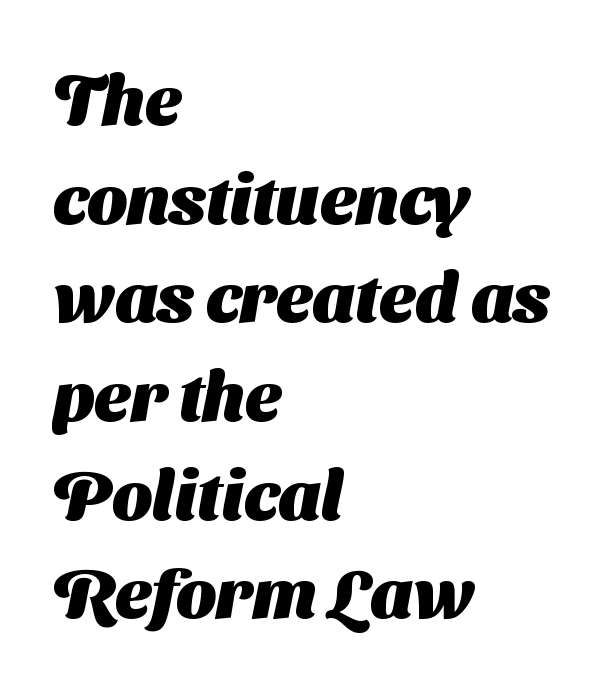
Q: Is the text bold? A: Yes.
Q: Is the typeface a serif or a sans-serif typeface? A: Sans-serif.
Q: Is the text underlined? A: No.
Q: How is the paragraph aligned? A: Left-aligned.
Q: Is the spacing between letters normal or unusually wide? A: Normal.
Q: Is the spacing between lines tight, normal or loose? A: Normal.
Q: Width (condensed, normal, or wide)? A: Normal.
Q: Stroke contrast? A: Medium.
Q: x-height? A: Medium.
Q: Monospaced? A: No.
